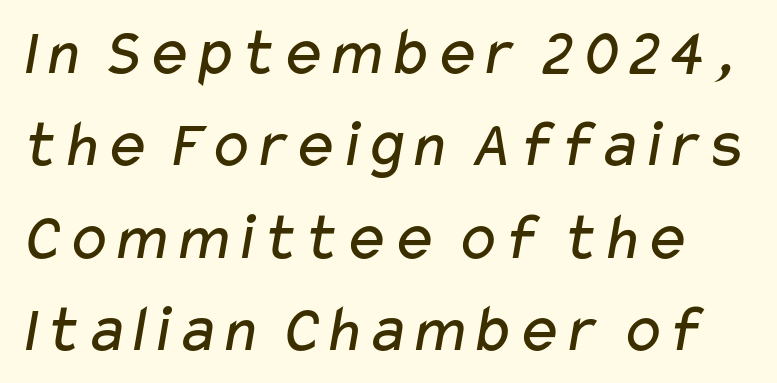
Examine the stroke ends and you'll find no serifs. Compared with typical paragraphs, the rows here are spaced about the same. Only glyphs here, with clear space below each row. Spacing verdict: proportional, widths tailored to each character. No extra ink here — the face is not bold. Nobody touched the tracking dial on this one.
